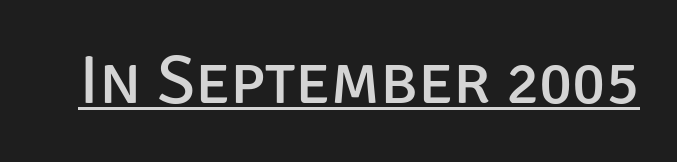
Q: Is the text bold? A: No.
Q: Is the text italic (slanted)? A: No, it is upright.
Q: Is the typeface a serif or a sans-serif typeface? A: Sans-serif.
Q: Is the text underlined? A: Yes.
Q: Is the spacing between letters normal or unusually wide? A: Normal.
Q: Width (condensed, normal, or wide)? A: Normal.
Q: Stroke contrast? A: Low.
Q: x-height? A: Large.
Q: Monospaced? A: No.
